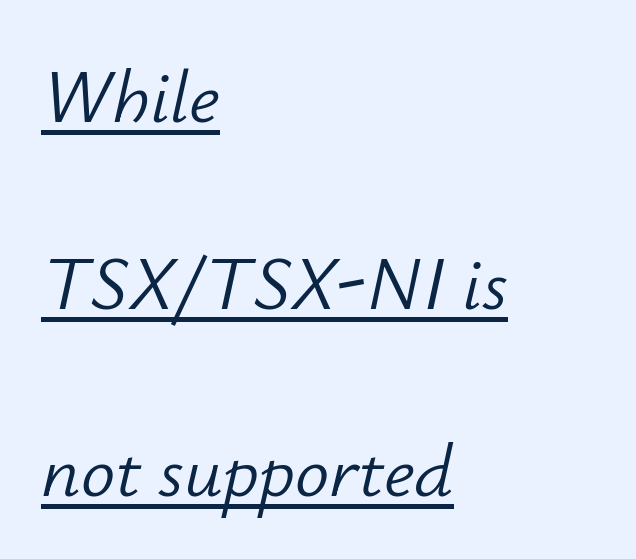
{"italic": "yes", "lean": "right", "slant_degrees": 12, "bold": "no", "weight": "light", "width": "normal", "stroke_contrast": "low", "x_height": "small", "monospaced": "no", "underline": "yes", "align": "left", "line_spacing": "loose", "line_spacing_ratio": 2.46, "letter_spacing": "normal", "letter_spacing_em": 0.0, "glyph_px": 76}
